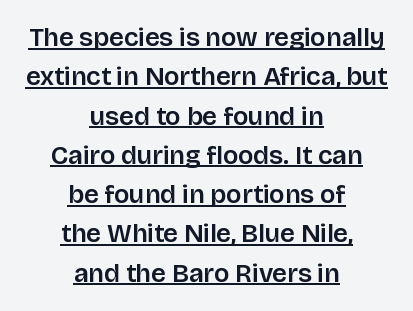
Q: Is the text italic (slanted)? A: No, it is upright.
Q: Is the text underlined? A: Yes.
Q: How is the paragraph aligned? A: Centered.
Q: Is the spacing between letters normal or unusually wide? A: Normal.
Q: Is the spacing between lines tight, normal or loose? A: Normal.
